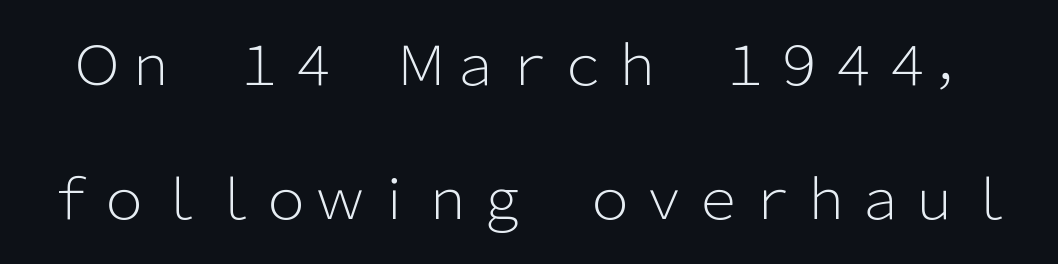
This sample uses a sans-serif face. Quick note: not italic, upright. Each row of text sits above clean, open space. Students, observe: this is what heavily led, spacious text looks like. Here the designer chose a conventional face with non-uniform glyph widths.
